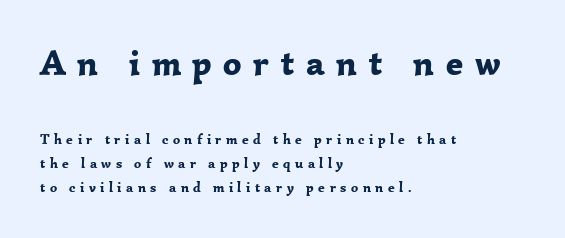
Q: Is the text bold? A: Yes.
Q: Is the text italic (slanted)? A: No, it is upright.
Q: Is the typeface a serif or a sans-serif typeface? A: Serif.
Q: Is the text underlined? A: No.
Q: How is the paragraph aligned? A: Left-aligned.
Q: Is the spacing between letters normal or unusually wide? A: Unusually wide.
Q: Which block of text is set in a larger size, the first (top) or the second (bottom)? A: The first (top) one.
Q: Width (condensed, normal, or wide)? A: Normal.
Q: Stroke contrast? A: Low.
Q: x-height? A: Medium.
Q: Monospaced? A: No.
